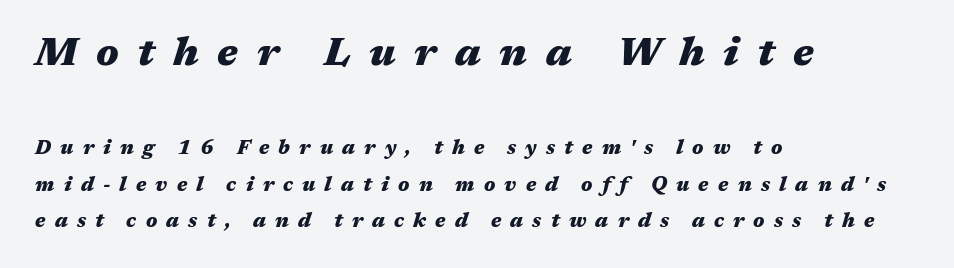
Lines of text with bare space underneath. This sample uses expanded letter spacing, leaving extra air between glyphs. Every character sits at an angle, as italics do. Alignment: flush left.
